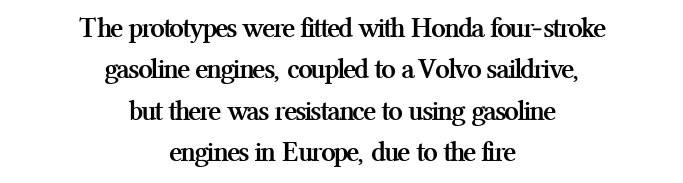
Q: Is the text bold? A: Yes.
Q: Is the text italic (slanted)? A: No, it is upright.
Q: Is the typeface a serif or a sans-serif typeface? A: Serif.
Q: Is the text underlined? A: No.
Q: How is the paragraph aligned? A: Centered.
Q: Is the spacing between letters normal or unusually wide? A: Normal.
Q: Is the spacing between lines tight, normal or loose? A: Normal.
Q: Width (condensed, normal, or wide)? A: Normal.
Q: Stroke contrast? A: Medium.
Q: x-height? A: Medium.
Q: Monospaced? A: No.
